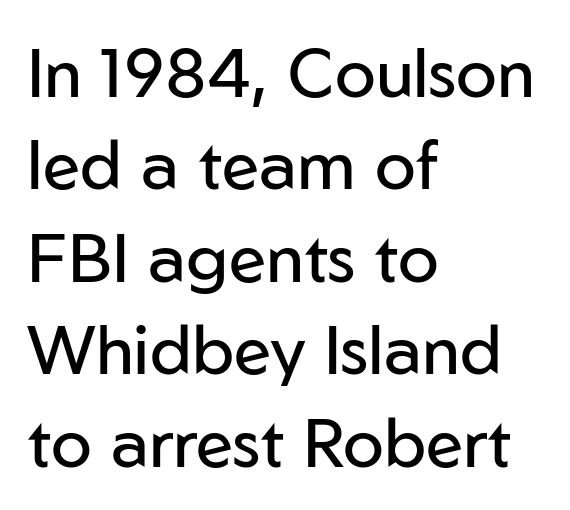
Reading down the column, the eye jumps a familiar distance to each next line. Designer's note — italics off, roman on. This sample uses a sans-serif face. Inter-character spacing is left at the font's built-in metrics.
